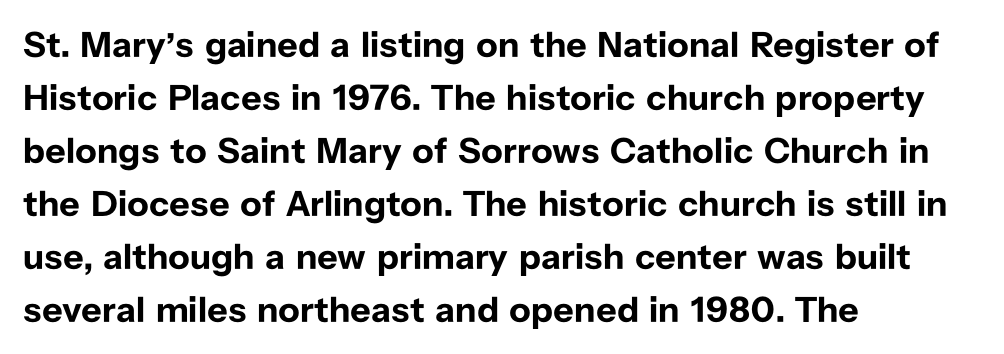
{"serif": "no", "italic": "no", "bold": "yes", "weight": "bold", "width": "normal", "stroke_contrast": "low", "x_height": "medium", "monospaced": "no", "underline": "no", "align": "left", "line_spacing": "normal", "line_spacing_ratio": 1.47, "letter_spacing": "normal", "letter_spacing_em": 0.0, "glyph_px": 36}
